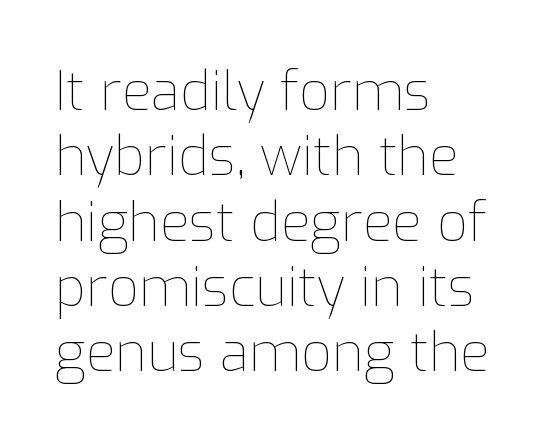
Q: Is the text bold? A: No.
Q: Is the text italic (slanted)? A: No, it is upright.
Q: Is the text underlined? A: No.
Q: How is the paragraph aligned? A: Left-aligned.
Q: Is the spacing between letters normal or unusually wide? A: Normal.
Q: Width (condensed, normal, or wide)? A: Normal.
Q: Stroke contrast? A: Low.
Q: x-height? A: Medium.
Q: Monospaced? A: No.
